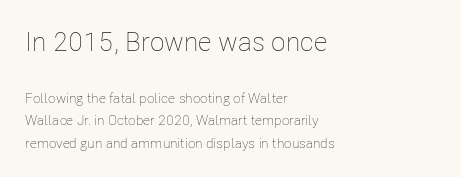
The image shows 27 px text type, upright; set left-aligned, normal line spacing (1.6x), normal letter spacing, not underlined; the first (top) block is 1.93x larger.
